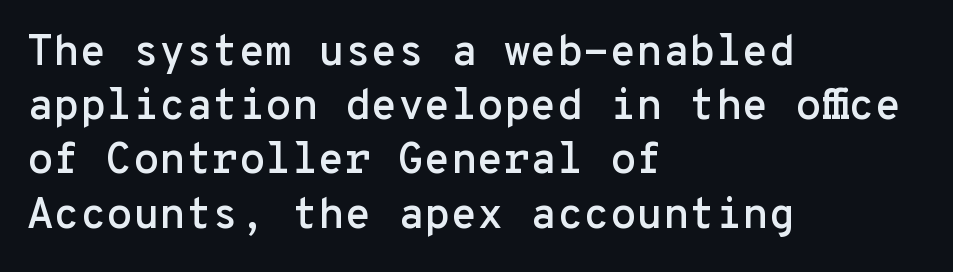
The image shows 43 px sans-serif type, upright, monospaced; set left-aligned, normal line spacing (1.26x), normal letter spacing, not underlined; low stroke contrast and a medium x-height.
